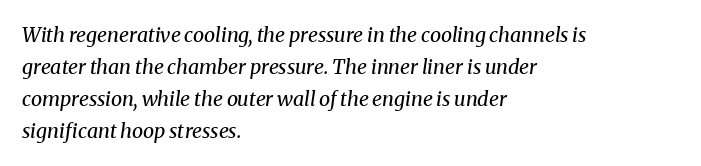
Q: Is the text bold? A: No.
Q: Is the text italic (slanted)? A: Yes, it leans right by about 8 degrees.
Q: Is the text underlined? A: No.
Q: How is the paragraph aligned? A: Left-aligned.
Q: Is the spacing between letters normal or unusually wide? A: Normal.
Q: Is the spacing between lines tight, normal or loose? A: Normal.
